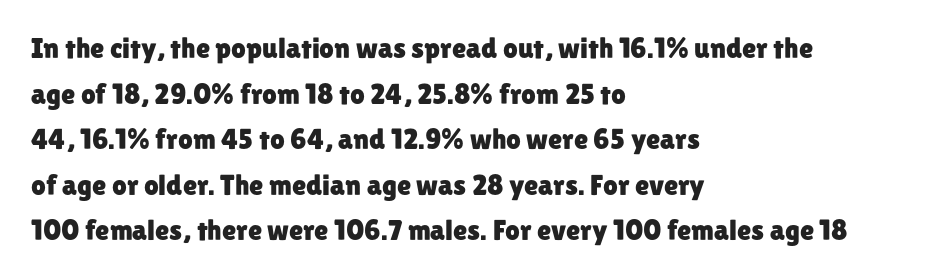
This sample keeps an unexceptional amount of space between lines. Posture: vertical. Looks like regular typesetting: each glyph gets only the width it needs. Descenders are the only things crossing below the line.
